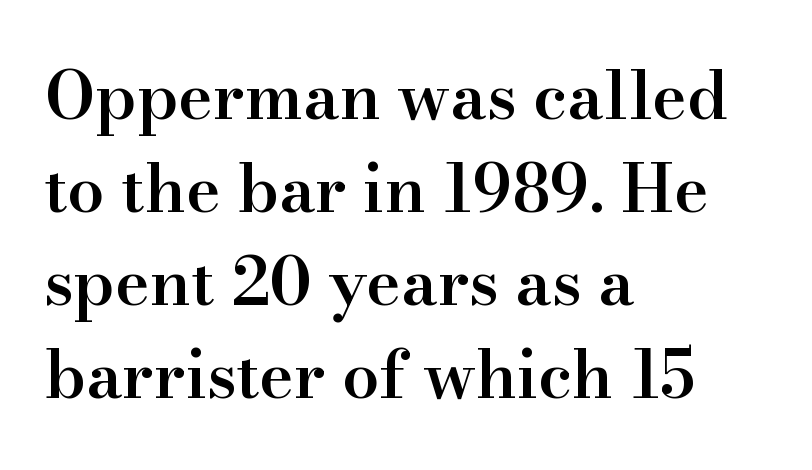
Look at the stroke-to-counter ratio: somewhat heavy, a semibold. You could not count columns in this text — the font is proportionally spaced. The characters display serif detailing at their extremities. Words appear dense and cohesive because spacing is normal.
